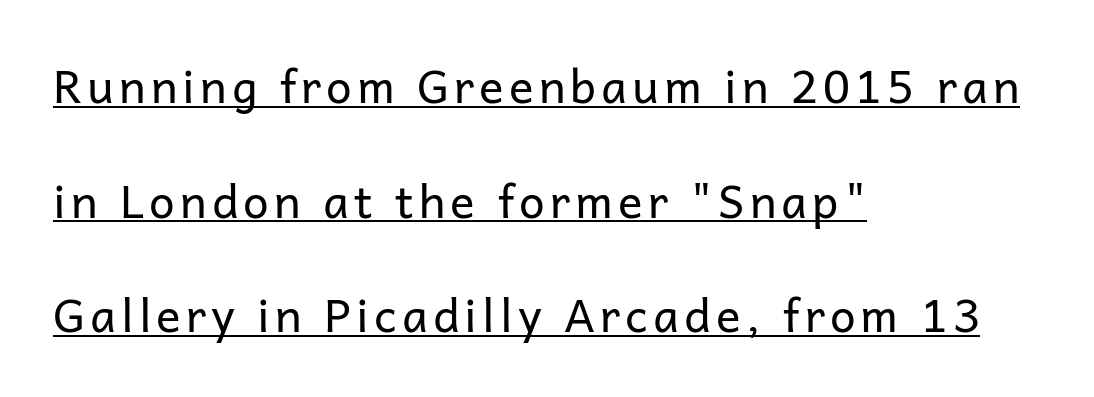
{"serif": "no", "italic": "no", "bold": "no", "weight": "regular", "width": "normal", "stroke_contrast": "low", "x_height": "medium", "monospaced": "no", "underline": "yes", "align": "left", "line_spacing": "loose", "line_spacing_ratio": 2.49, "glyph_px": 46}
